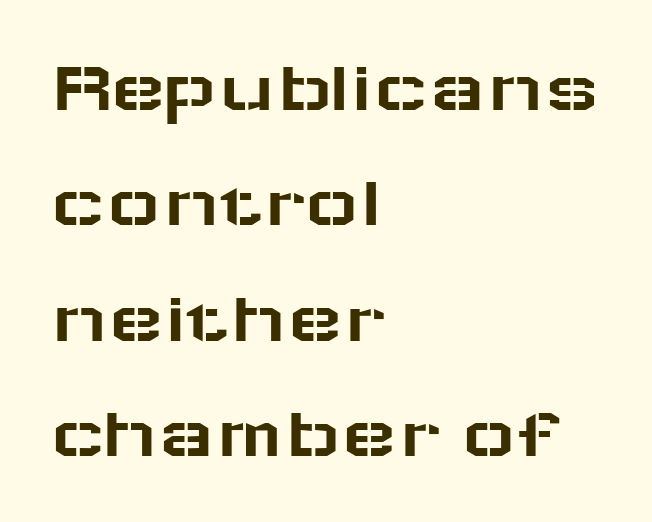
The image shows 74 px wide sans-serif type, upright; set left-aligned, normal line spacing (1.56x), normal letter spacing, not underlined; low stroke contrast and a medium x-height.
